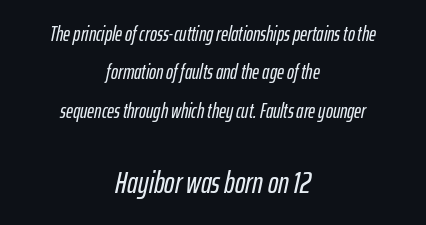
{"italic": "yes", "lean": "right", "slant_degrees": 12, "width": "condensed", "stroke_contrast": "low", "x_height": "medium", "monospaced": "no", "underline": "no", "align": "center", "line_spacing_ratio": 1.83, "letter_spacing": "normal", "letter_spacing_em": 0.0, "larger_block": "second", "size_ratio": 1.48, "glyph_px": 31}
